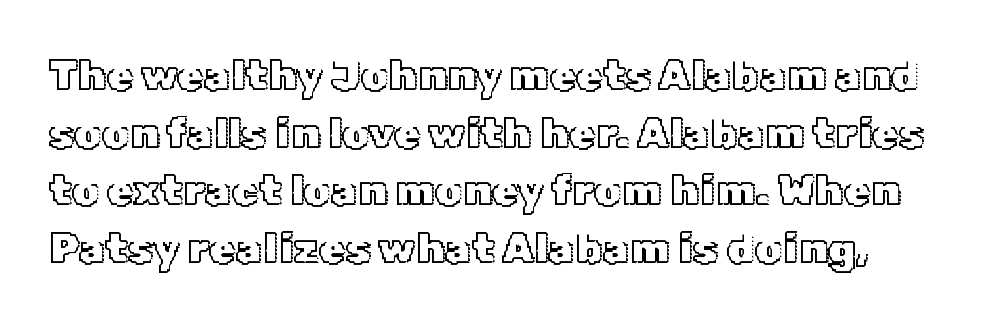
{"italic": "no", "width": "normal", "x_height": "medium", "monospaced": "no", "underline": "no", "line_spacing": "normal", "line_spacing_ratio": 1.34, "letter_spacing": "normal", "letter_spacing_em": 0.0, "glyph_px": 43}
